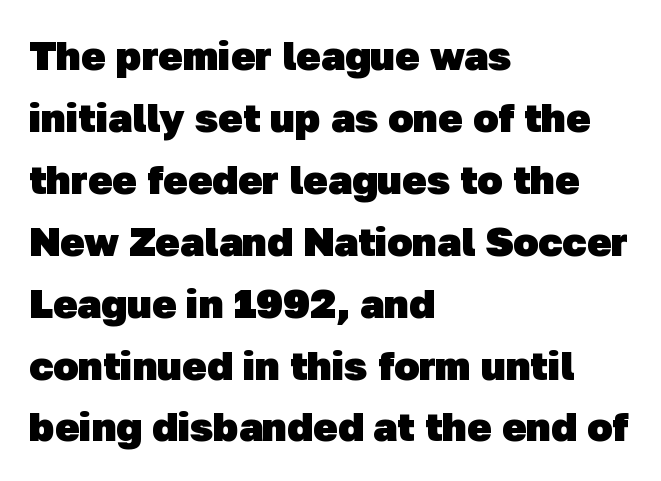
The image shows 41 px heavy sans-serif type; set left-aligned, normal line spacing (1.51x), normal letter spacing, not underlined; low stroke contrast and a medium x-height.
